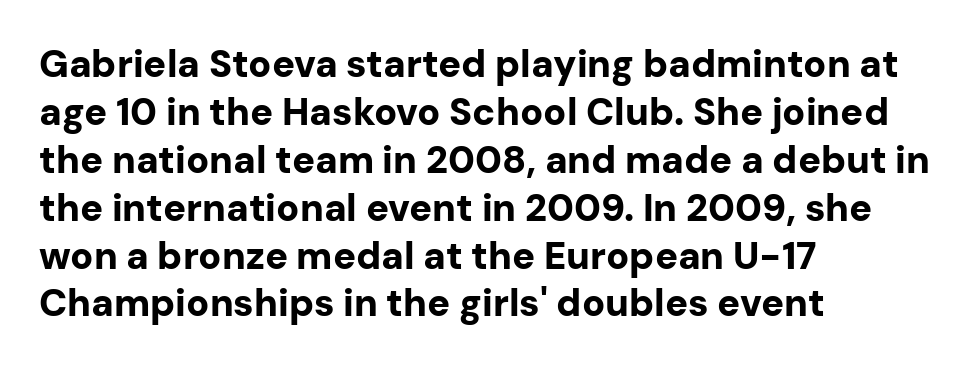
The image shows 38 px bold sans-serif type, upright; set left-aligned, normal line spacing (1.26x), normal letter spacing, not underlined; low stroke contrast and a medium x-height.
